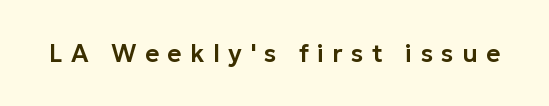
The image shows 25 px text type, upright; set unusually wide letter spacing (+0.33 em), not underlined.
